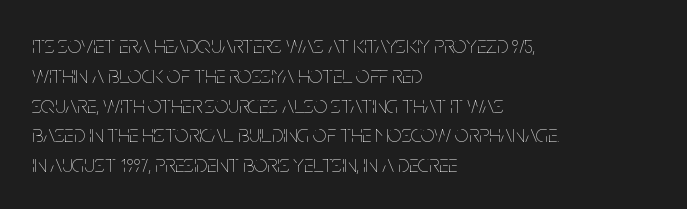
{"italic": "no", "bold": "no", "underline": "no", "align": "left", "line_spacing_ratio": 1.24, "letter_spacing": "normal", "letter_spacing_em": 0.0, "glyph_px": 24}
